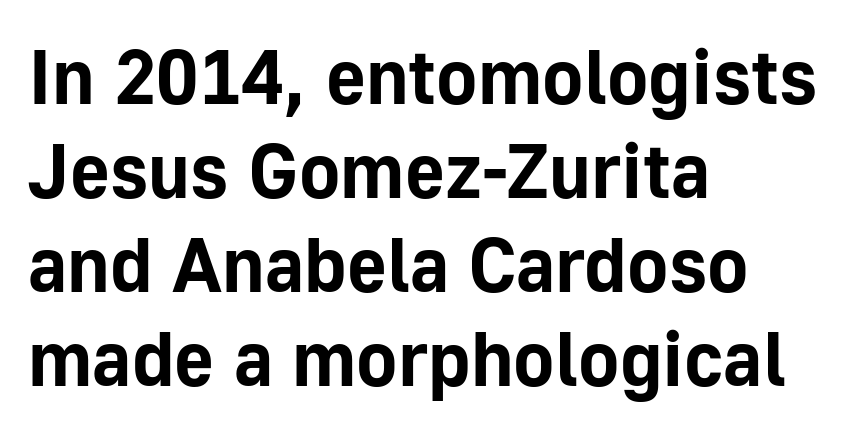
Q: Is the text bold? A: Yes.
Q: Is the text italic (slanted)? A: No, it is upright.
Q: Is the typeface a serif or a sans-serif typeface? A: Sans-serif.
Q: Is the text underlined? A: No.
Q: How is the paragraph aligned? A: Left-aligned.
Q: Is the spacing between letters normal or unusually wide? A: Normal.
Q: Width (condensed, normal, or wide)? A: Normal.
Q: Stroke contrast? A: Low.
Q: x-height? A: Medium.
Q: Monospaced? A: No.
